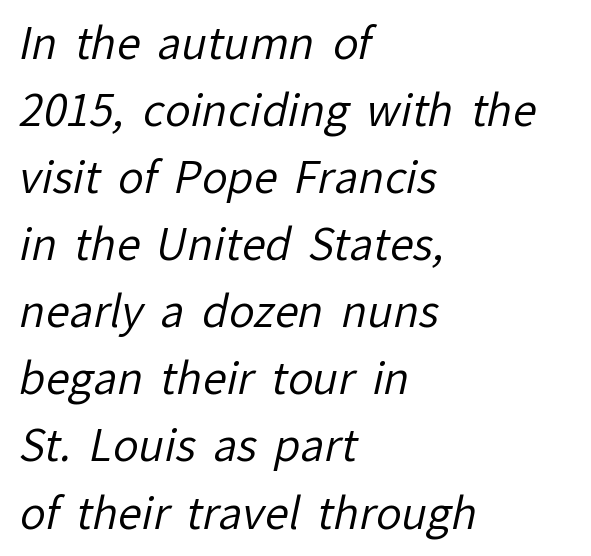
A clean baseline with only descenders dipping below it. One glance says typical: line gaps are just what's usual. The gaps between neighbouring characters are ordinary and unremarkable. This sample uses a sans-serif face. The letters advance in unequal steps, a hallmark of proportional type. These lines stack with their left ends in a neat column.
